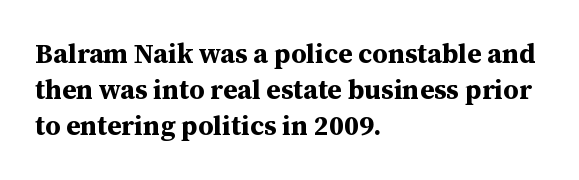
{"italic": "no", "bold": "yes", "underline": "no", "align": "left", "line_spacing": "normal", "line_spacing_ratio": 1.33, "letter_spacing": "normal", "letter_spacing_em": 0.0, "glyph_px": 27}
